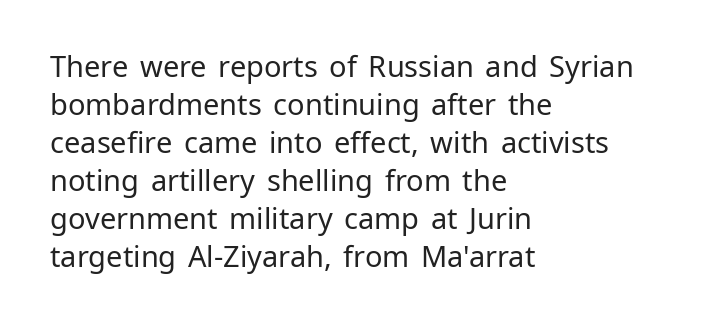
The image shows 29 px regular-weight sans-serif type, upright; set left-aligned, normal line spacing (1.31x), normal letter spacing, not underlined; low stroke contrast and a medium x-height.
